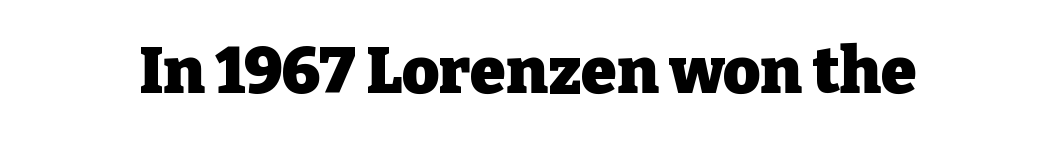
The image shows 64 px heavy serif type, upright; set normal letter spacing, not underlined; low stroke contrast and a medium x-height.
